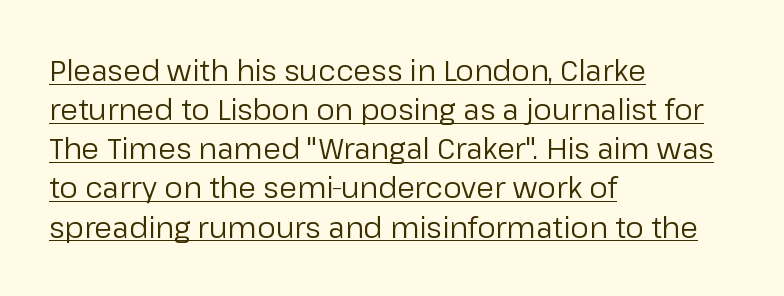
Q: Is the text bold? A: No.
Q: Is the text italic (slanted)? A: No, it is upright.
Q: Is the typeface a serif or a sans-serif typeface? A: Sans-serif.
Q: Is the text underlined? A: Yes.
Q: How is the paragraph aligned? A: Left-aligned.
Q: Is the spacing between letters normal or unusually wide? A: Normal.
Q: Is the spacing between lines tight, normal or loose? A: Normal.
Q: Width (condensed, normal, or wide)? A: Normal.
Q: Stroke contrast? A: Low.
Q: x-height? A: Medium.
Q: Monospaced? A: No.
